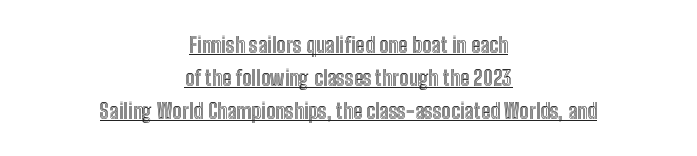
{"italic": "no", "underline": "yes", "align": "center", "line_spacing": "normal", "line_spacing_ratio": 1.57, "letter_spacing": "normal", "letter_spacing_em": 0.0, "glyph_px": 21}
